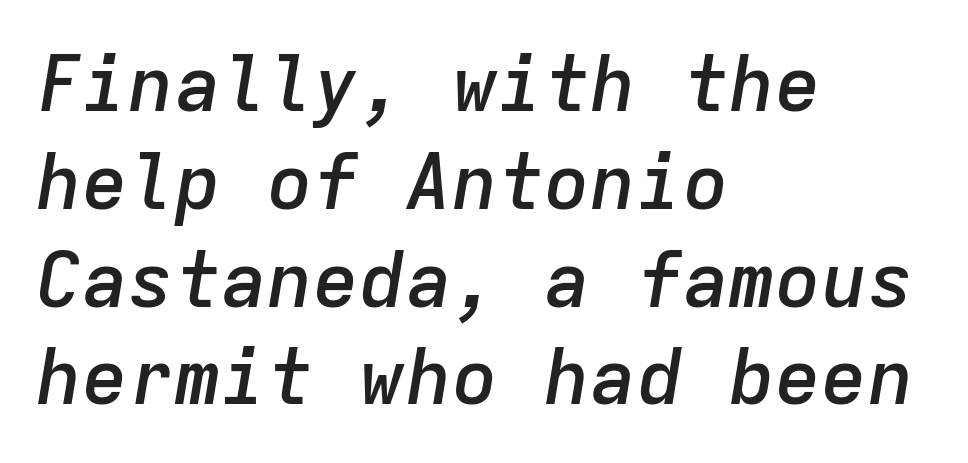
{"italic": "yes", "lean": "right", "slant_degrees": 9, "bold": "semi", "weight": "semibold", "width": "normal", "stroke_contrast": "low", "x_height": "medium", "monospaced": "yes", "underline": "no", "align": "left", "line_spacing": "normal", "line_spacing_ratio": 1.27, "letter_spacing": "normal", "letter_spacing_em": 0.0, "glyph_px": 77}
